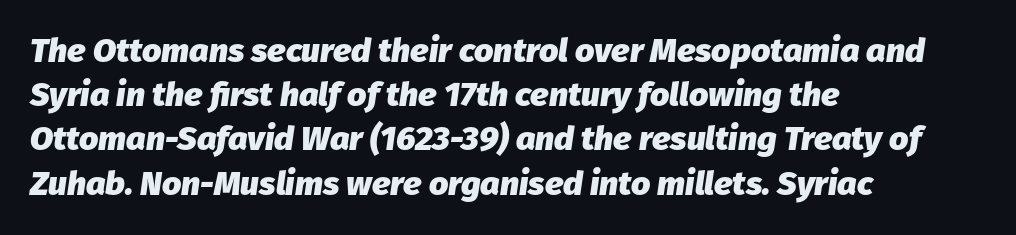
These lines are rendered in a variable-pitch font. Slant detected: the letters are inclined. The paragraph has a hard left edge and a soft right edge. Clear beneath every line of the passage.
